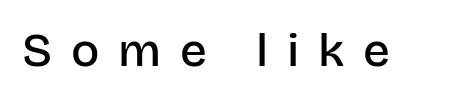
{"serif": "no", "italic": "no", "bold": "semi", "weight": "semibold", "width": "normal", "stroke_contrast": "low", "x_height": "large", "monospaced": "no", "underline": "no", "letter_spacing": "wide", "letter_spacing_em": 0.4, "glyph_px": 47}
